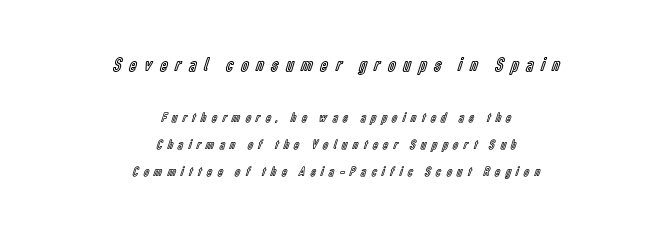
The image shows 20 px text type; set centered, loose line spacing (1.94x), unusually wide letter spacing (+0.4 em), not underlined; the first (top) block is 1.43x larger.
